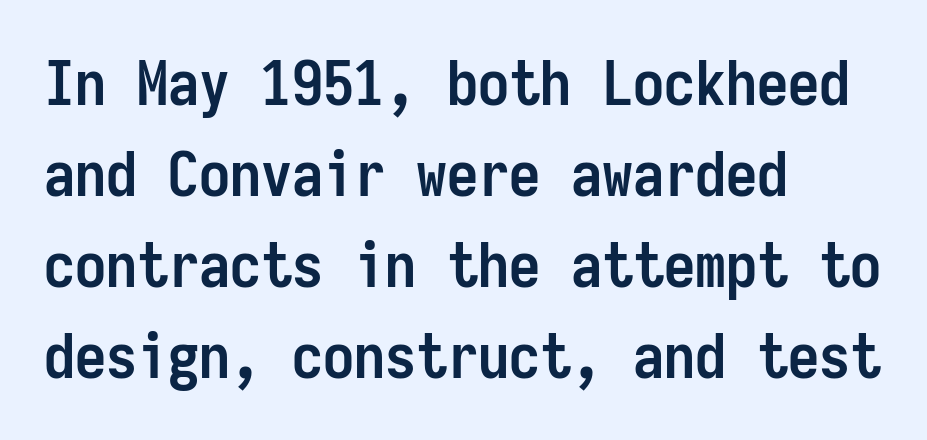
A bare baseline throughout the passage. The lines sit at an ordinary, default distance from one another. Strokes here are thick enough to call this a true bold. Spacing verdict: monospaced, one width for all characters. The rendering keeps characters at their native spacing.
